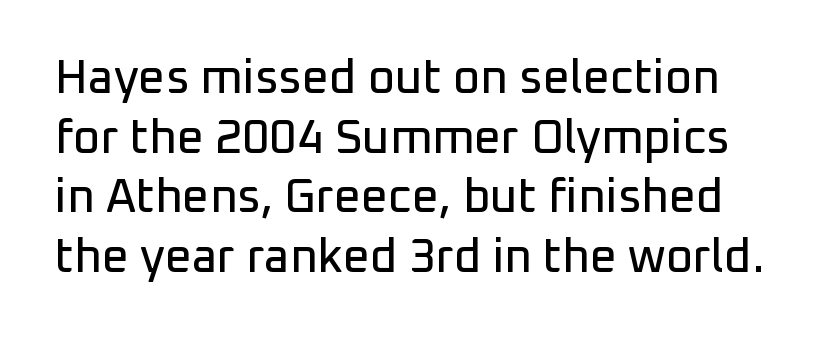
The glyphs are unaccompanied by any horizontal stroke below them. Does the leading feel generous? No, just average. The type family on display is of the sans-serif kind. These lines keep a tight, regular rhythm from letter to letter. This sample has the flowing, uneven cadence of proportional lettering. Every stem runs plumb, perpendicular to the baseline.
